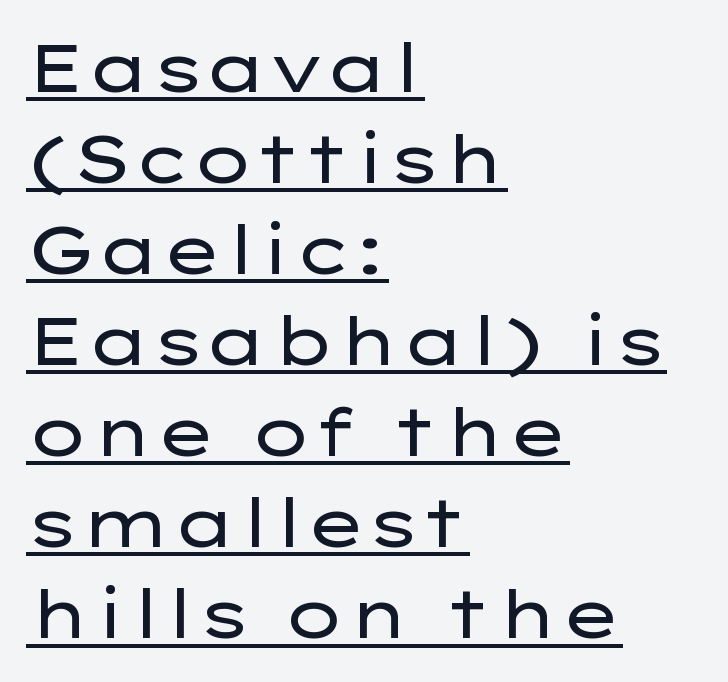
Q: Is the text bold? A: No.
Q: Is the text italic (slanted)? A: No, it is upright.
Q: Is the typeface a serif or a sans-serif typeface? A: Sans-serif.
Q: Is the text underlined? A: Yes.
Q: How is the paragraph aligned? A: Left-aligned.
Q: Is the spacing between letters normal or unusually wide? A: Normal.
Q: Is the spacing between lines tight, normal or loose? A: Normal.
Q: Width (condensed, normal, or wide)? A: Wide.
Q: Stroke contrast? A: Low.
Q: x-height? A: Medium.
Q: Monospaced? A: No.
